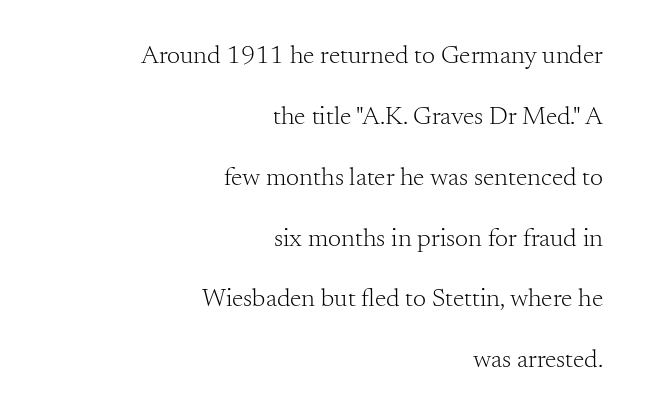
{"italic": "no", "bold": "no", "underline": "no", "align": "right", "line_spacing": "loose", "line_spacing_ratio": 2.34, "letter_spacing": "normal", "letter_spacing_em": 0.0, "glyph_px": 26}
